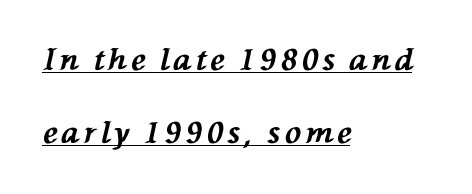
The image shows 30 px bold type, italic (leaning left); set left-aligned, loose line spacing (2.44x), underlined; medium stroke contrast and a medium x-height.
